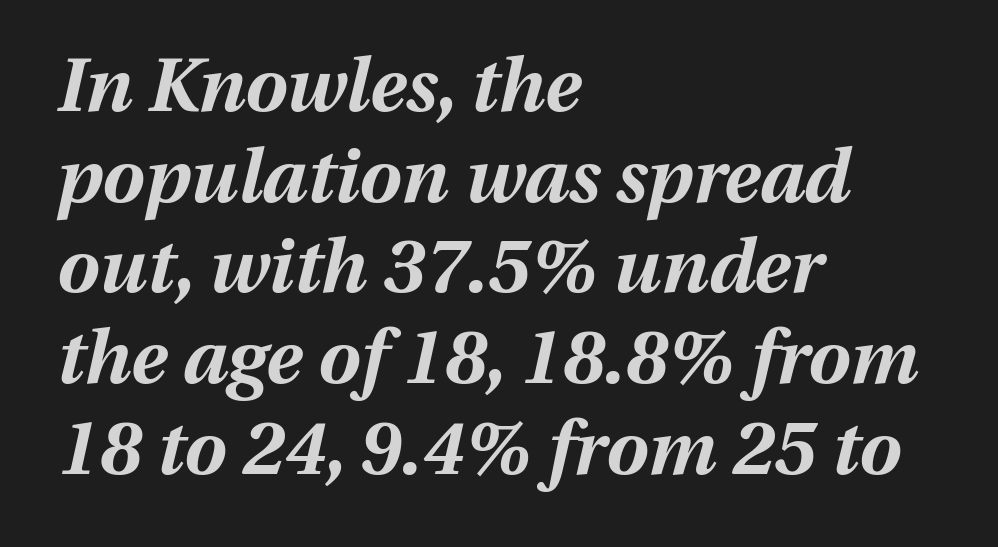
Q: Is the text bold? A: Yes.
Q: Is the text italic (slanted)? A: Yes, it leans right by about 13 degrees.
Q: Is the text underlined? A: No.
Q: How is the paragraph aligned? A: Left-aligned.
Q: Is the spacing between letters normal or unusually wide? A: Normal.
Q: Width (condensed, normal, or wide)? A: Normal.
Q: Stroke contrast? A: Medium.
Q: x-height? A: Medium.
Q: Monospaced? A: No.
